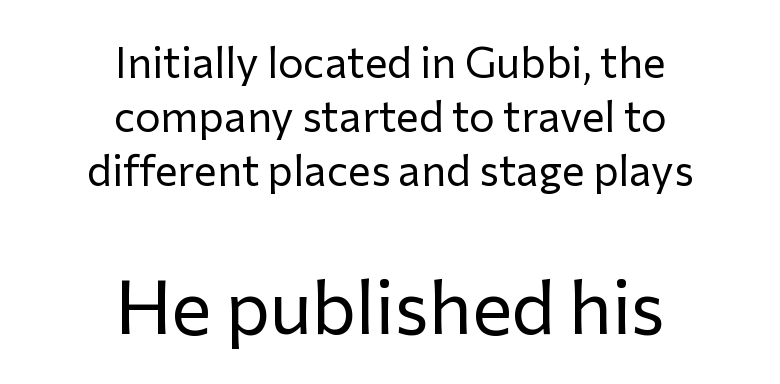
The paragraph shown floats in the horizontal middle. One glance says typical: line gaps are just what's usual. The lettering holds an erect, upright posture throughout. This reads as an unemphasized weight, regular at the heaviest. Think of a printed novel: that variable character pitch is what you see here.
